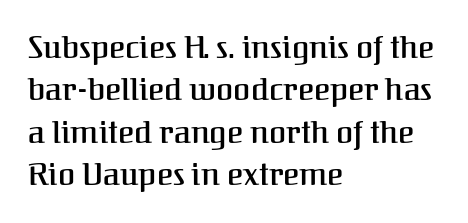
Q: Is the text italic (slanted)? A: No, it is upright.
Q: Is the typeface a serif or a sans-serif typeface? A: Serif.
Q: Is the text underlined? A: No.
Q: How is the paragraph aligned? A: Left-aligned.
Q: Is the spacing between letters normal or unusually wide? A: Normal.
Q: Is the spacing between lines tight, normal or loose? A: Normal.
Q: Width (condensed, normal, or wide)? A: Normal.
Q: Stroke contrast? A: Medium.
Q: x-height? A: Medium.
Q: Monospaced? A: No.
